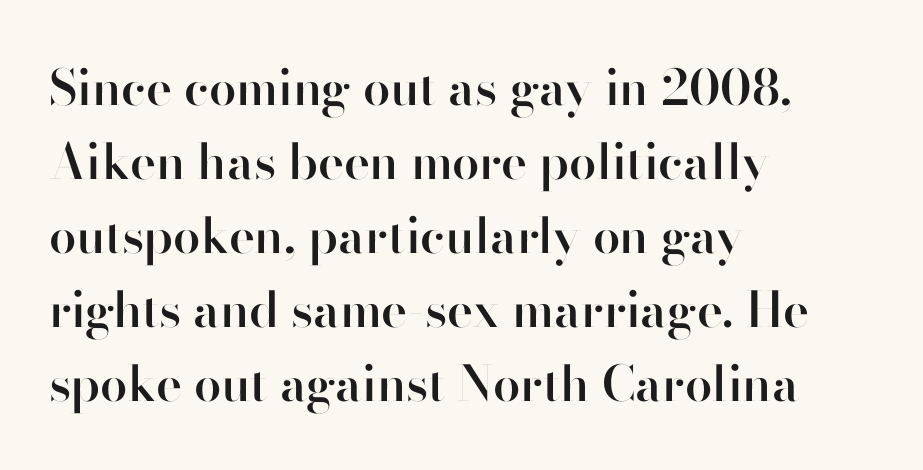
{"serif": "no", "italic": "no", "bold": "semi", "weight": "semibold", "width": "normal", "stroke_contrast": "high", "x_height": "small", "monospaced": "no", "underline": "no", "align": "left", "line_spacing": "normal", "line_spacing_ratio": 1.51, "letter_spacing": "normal", "letter_spacing_em": 0.0, "glyph_px": 49}
